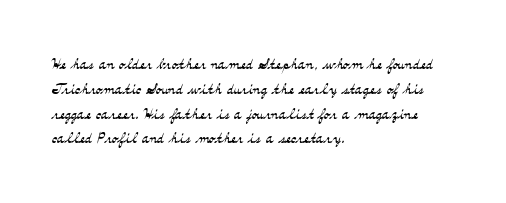
Each stroke keeps to a modest, everyday thickness or less. The type is set solid horizontally, with unmodified tracking. In CSS terms this would be text-align: left.
